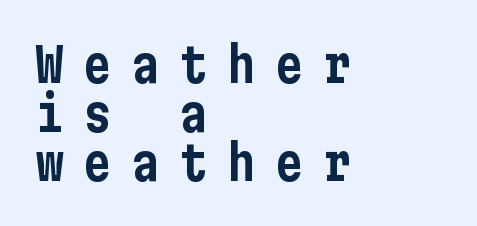
The designer dialed line spacing down below the default. You could only call the tracking loose — the letters float apart. Look at the bottom of the vertical strokes: they stop flat, with no serifs. Check the space under the baseline: it is left empty.
